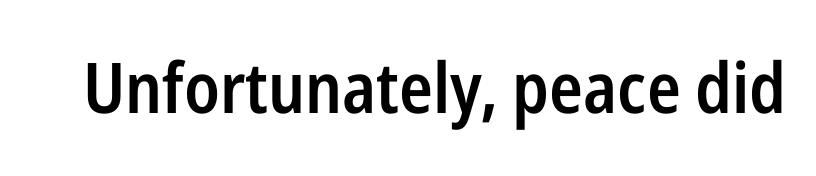
Q: Is the text bold? A: Semi-bold.
Q: Is the text italic (slanted)? A: No, it is upright.
Q: Is the typeface a serif or a sans-serif typeface? A: Sans-serif.
Q: Is the text underlined? A: No.
Q: Is the spacing between letters normal or unusually wide? A: Normal.
Q: Width (condensed, normal, or wide)? A: Condensed.
Q: Stroke contrast? A: Low.
Q: x-height? A: Medium.
Q: Monospaced? A: No.
